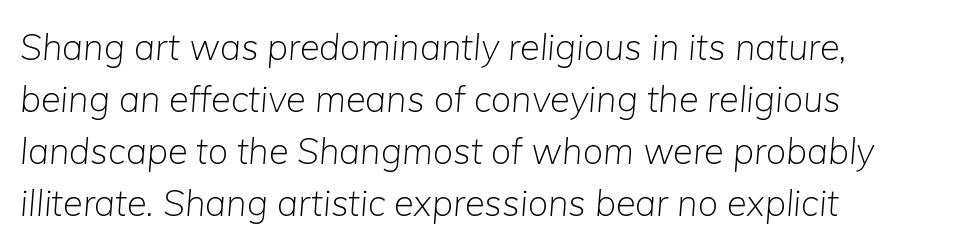
Students, note that the glyphs here touch the page at normal intervals. The foot of each line stays bare and open. In CSS terms this would be text-align: left. Is the stroke heavy? The answer is a plain regular-or-lighter.
